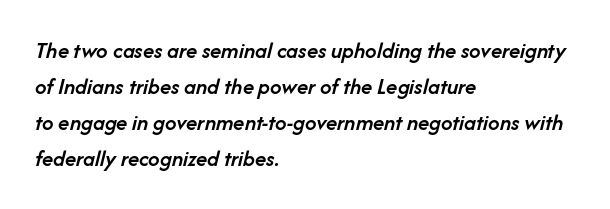
The image shows 23 px text type, italic (leaning right); set left-aligned, normal line spacing (1.56x), normal letter spacing, not underlined.
